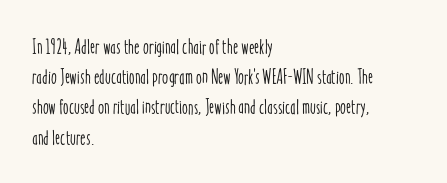
The lines sit at an ordinary, default distance from one another. In terms of posture, this sample is upright. What stands out about the letter spacing? Nothing — it is the standard amount. Leftover space on each line is placed entirely after the last word. Check the space under the baseline: it is left empty.
